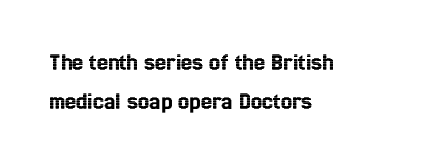
{"italic": "no", "underline": "no", "align": "left", "line_spacing": "normal", "line_spacing_ratio": 1.58, "letter_spacing": "normal", "letter_spacing_em": 0.0, "glyph_px": 25}
